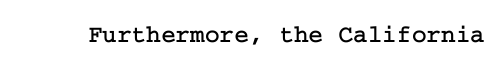
{"italic": "no", "underline": "no", "letter_spacing": "normal", "letter_spacing_em": 0.0, "glyph_px": 25}
